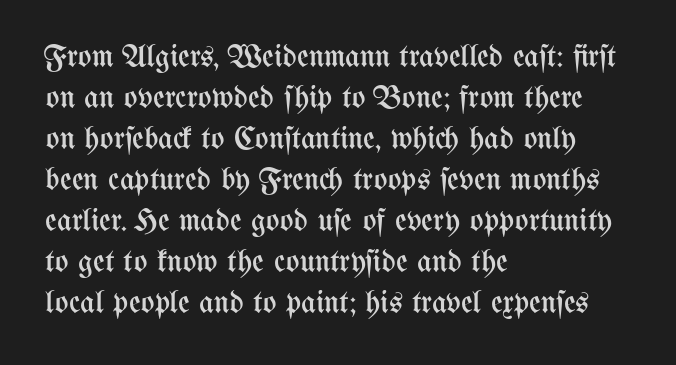
Q: Is the text bold? A: No.
Q: Is the text italic (slanted)? A: No, it is upright.
Q: Is the text underlined? A: No.
Q: How is the paragraph aligned? A: Left-aligned.
Q: Is the spacing between letters normal or unusually wide? A: Normal.
Q: Is the spacing between lines tight, normal or loose? A: Normal.
Q: Width (condensed, normal, or wide)? A: Condensed.
Q: Stroke contrast? A: Medium.
Q: x-height? A: Medium.
Q: Monospaced? A: No.
